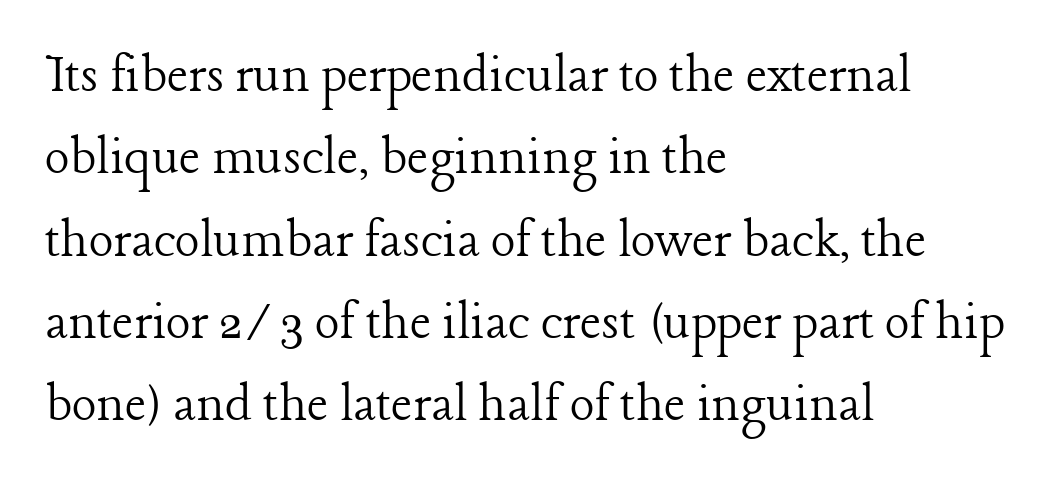
{"serif": "yes", "italic": "no", "bold": "no", "weight": "light", "width": "normal", "stroke_contrast": "low", "x_height": "medium", "monospaced": "no", "underline": "no", "align": "left", "line_spacing": "normal", "line_spacing_ratio": 1.42, "letter_spacing": "normal", "letter_spacing_em": 0.0, "glyph_px": 58}
